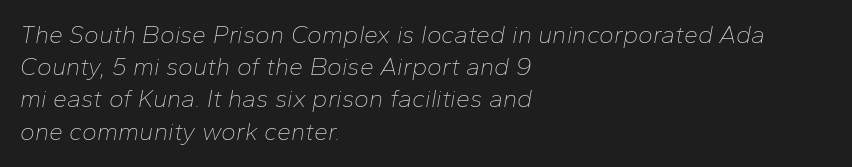
Q: Is the text bold? A: No.
Q: Is the text italic (slanted)? A: Yes, it leans right by about 10 degrees.
Q: Is the text underlined? A: No.
Q: How is the paragraph aligned? A: Left-aligned.
Q: Is the spacing between letters normal or unusually wide? A: Normal.
Q: Is the spacing between lines tight, normal or loose? A: Normal.
